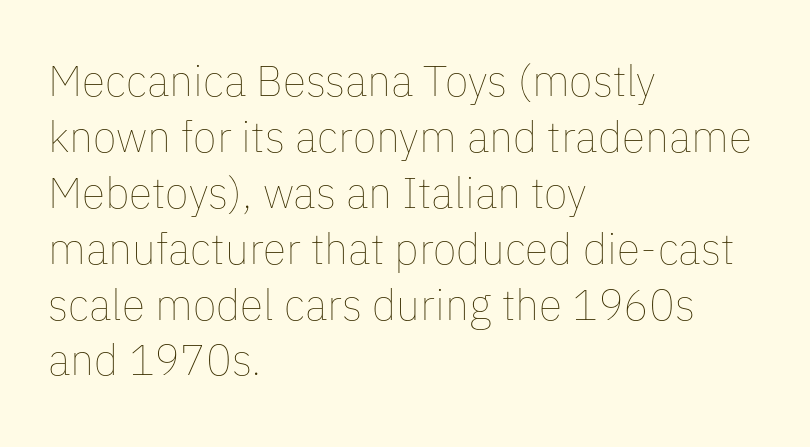
The cut favours lightness, reaching ordinary text weight at its darkest. Regarding leading, the lines here are spaced in the standard way. Ascenders rise straight up at ninety degrees. This sample has the flowing, uneven cadence of proportional lettering. The lines are quadded left. Only glyphs here, with clear space below each row.
